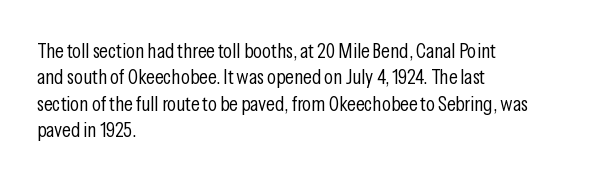
{"italic": "no", "bold": "no", "underline": "no", "align": "left", "line_spacing": "normal", "line_spacing_ratio": 1.26, "letter_spacing": "normal", "letter_spacing_em": 0.0, "glyph_px": 21}
